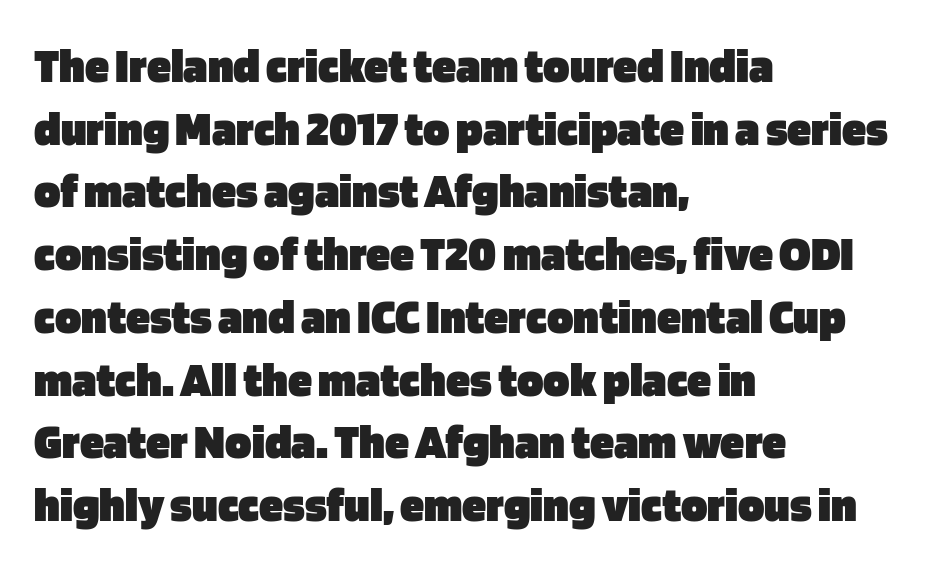
The glyphs have the mass of a bold cut. Words float on clear page, feet unadorned. Compared with typical body copy, the letter spacing here is the same. Proportional: the letters do not fall into vertical columns.
